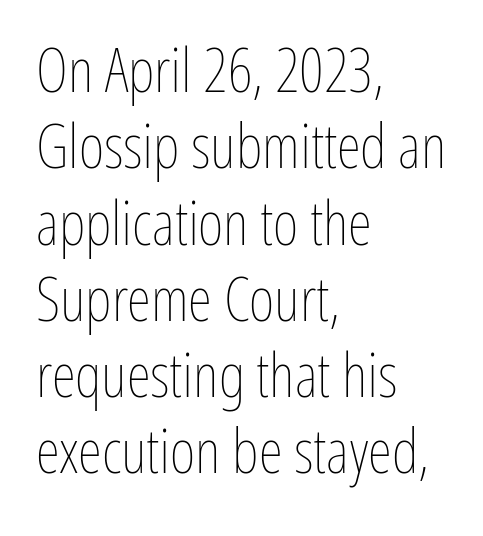
The image shows 62 px thin, condensed type, upright; set left-aligned, line spacing 1.23x, normal letter spacing, not underlined; low stroke contrast and a medium x-height.
